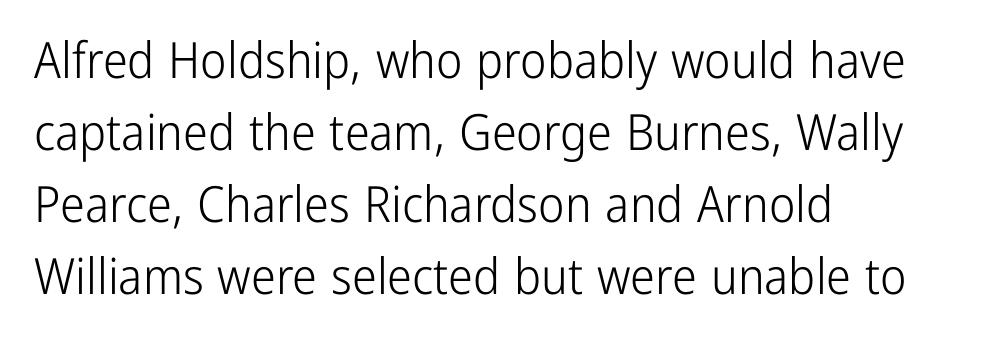
The image shows 50 px light, condensed sans-serif type, upright; set left-aligned, normal line spacing (1.44x), normal letter spacing, not underlined; low stroke contrast and a medium x-height.
